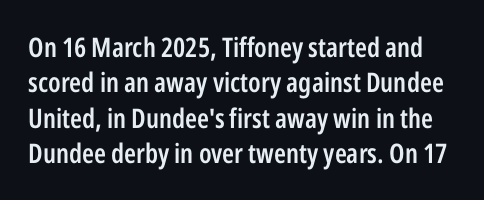
Does extra space separate the letters? No, they use regular spacing. The glyphs have the mass of a demibold cut, below bold. The string is rendered with underlining switched off. If you drew a line through each stem, it would be perfectly vertical. Baseline-to-baseline distance is the conventional proportion of letter height.
